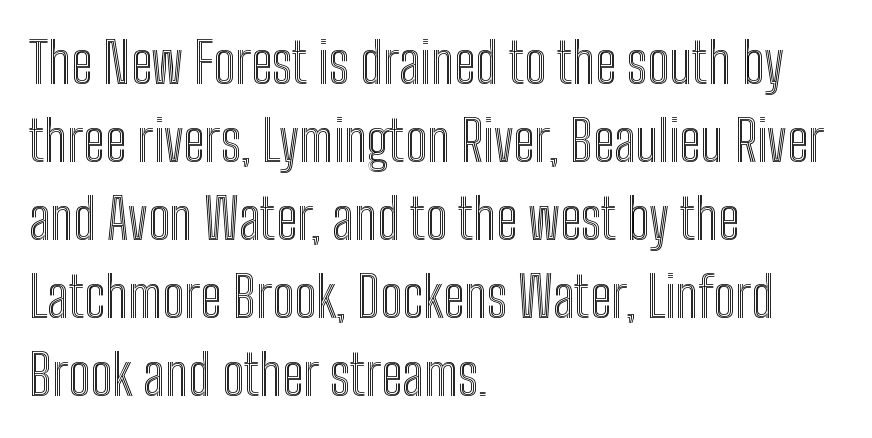
The rendering keeps characters at their native spacing. Rule under the text: the space is simply empty. Varying glyph widths throughout — classic text-font behaviour. Whoever set this chose a conventional vertical rhythm.
